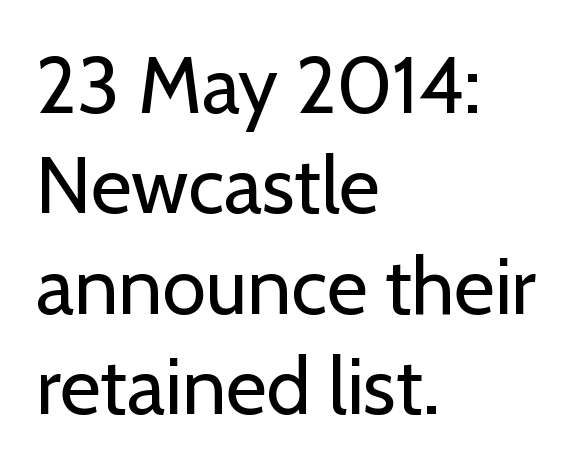
The passage shown is not underscored anywhere. The face used here is proportionally spaced, like ordinary book or web type. Students, note that the glyphs here touch the page at normal intervals. The line-height multiplier appears to be the usual default. The compositor pushed each line to the left boundary.
